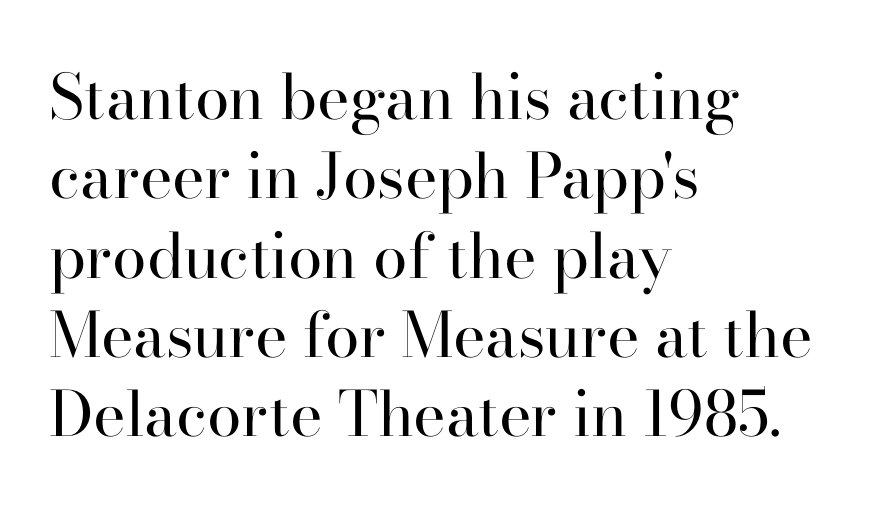
{"serif": "yes", "italic": "no", "bold": "no", "weight": "regular", "width": "normal", "stroke_contrast": "high", "x_height": "small", "monospaced": "no", "underline": "no", "align": "left", "line_spacing": "normal", "line_spacing_ratio": 1.28, "letter_spacing": "normal", "letter_spacing_em": 0.0, "glyph_px": 62}
